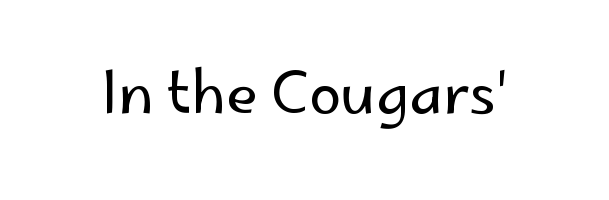
The image shows 58 px regular-weight sans-serif type, upright; set normal letter spacing, not underlined; low stroke contrast and a small x-height.
